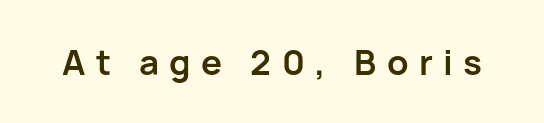
The image shows 35 px semibold sans-serif type, upright; set unusually wide letter spacing (+0.3 em), not underlined; low stroke contrast and a medium x-height.
